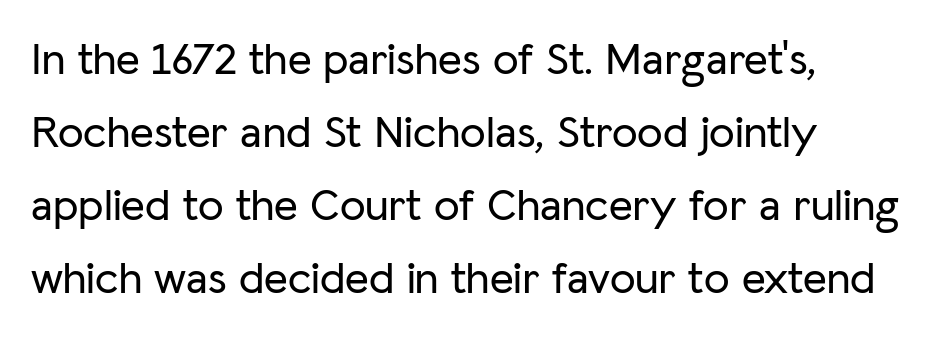
A typesetter would label this face a sans. Inter-character spacing is left at the font's built-in metrics. Unlike italic type, these characters show no tilt at all. A typesetter would call this proportional, since set widths differ per character.
